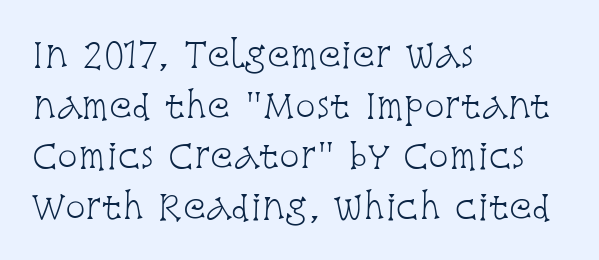
The image shows 34 px light, condensed serif type, upright; set left-aligned, normal line spacing (1.49x), normal letter spacing, not underlined; low stroke contrast and a large x-height.
